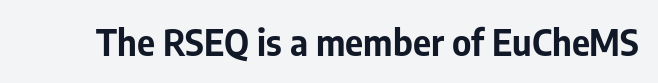
Q: Is the text bold? A: Yes.
Q: Is the text italic (slanted)? A: No, it is upright.
Q: Is the typeface a serif or a sans-serif typeface? A: Sans-serif.
Q: Is the text underlined? A: No.
Q: Is the spacing between letters normal or unusually wide? A: Normal.
Q: Width (condensed, normal, or wide)? A: Normal.
Q: Stroke contrast? A: Low.
Q: x-height? A: Medium.
Q: Monospaced? A: No.
